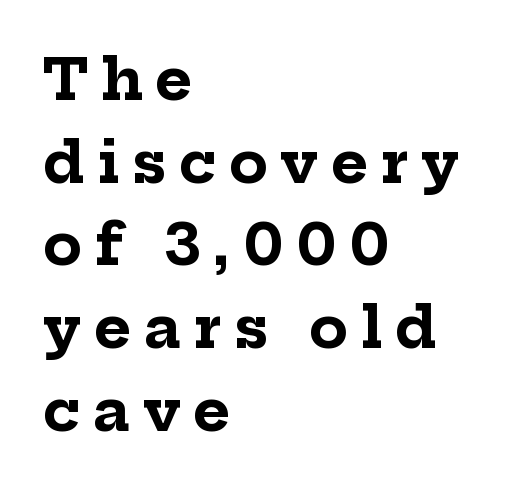
The image shows 57 px bold serif type, upright; set left-aligned, normal line spacing (1.45x), unusually wide letter spacing (+0.22 em), not underlined; low stroke contrast and a medium x-height.
